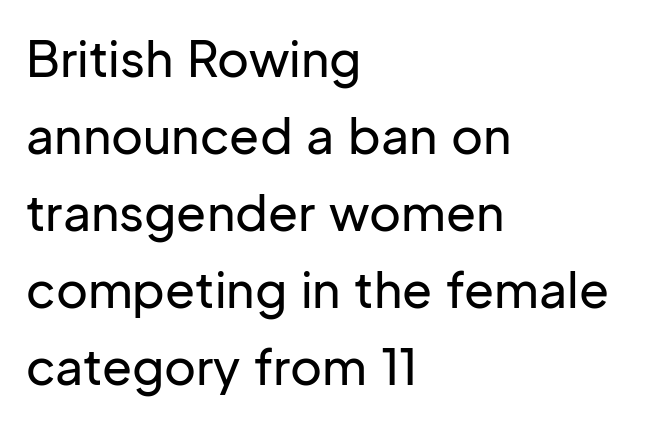
The image shows 49 px sans-serif type, upright; set left-aligned, normal line spacing (1.57x), normal letter spacing, not underlined; low stroke contrast and a medium x-height.
